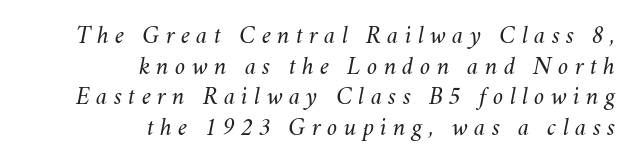
Q: Is the text bold? A: No.
Q: Is the text italic (slanted)? A: Yes, it leans right by about 11 degrees.
Q: Is the text underlined? A: No.
Q: How is the paragraph aligned? A: Right-aligned.
Q: Is the spacing between letters normal or unusually wide? A: Unusually wide.
